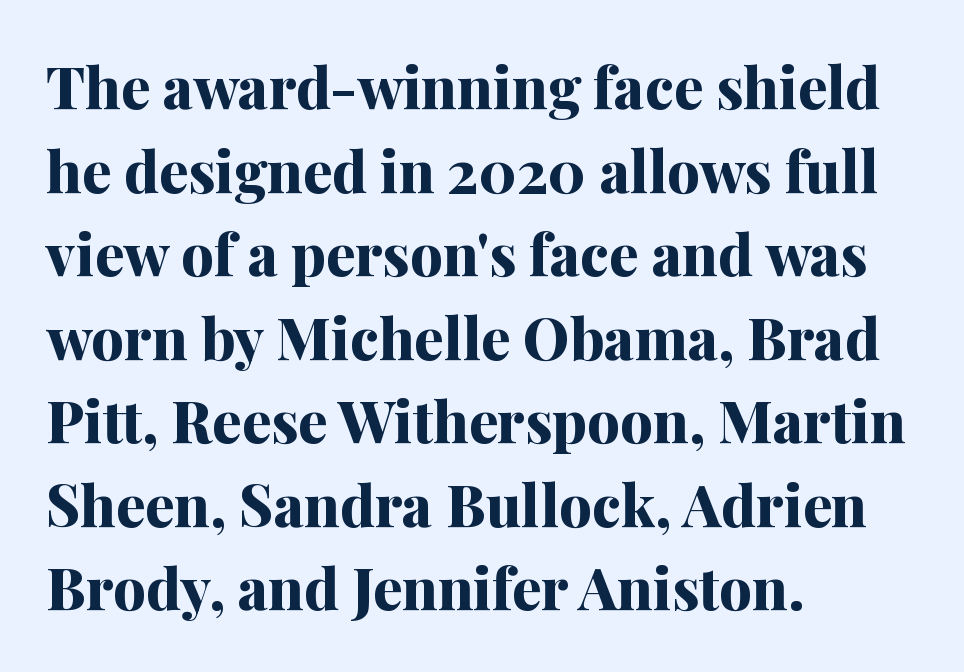
The image shows 58 px bold serif type, upright; set left-aligned, normal line spacing (1.44x), normal letter spacing, not underlined; medium stroke contrast and a medium x-height.
